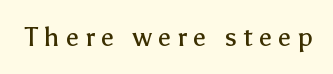
The image shows 26 px text type, upright; set unusually wide letter spacing (+0.24 em), not underlined.
